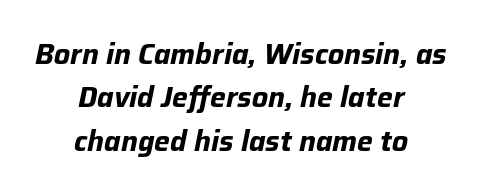
Q: Is the text bold? A: Yes.
Q: Is the text italic (slanted)? A: Yes, it leans right by about 12 degrees.
Q: Is the text underlined? A: No.
Q: How is the paragraph aligned? A: Centered.
Q: Is the spacing between letters normal or unusually wide? A: Normal.
Q: Is the spacing between lines tight, normal or loose? A: Normal.
Q: Width (condensed, normal, or wide)? A: Normal.
Q: Stroke contrast? A: Low.
Q: x-height? A: Medium.
Q: Monospaced? A: No.
